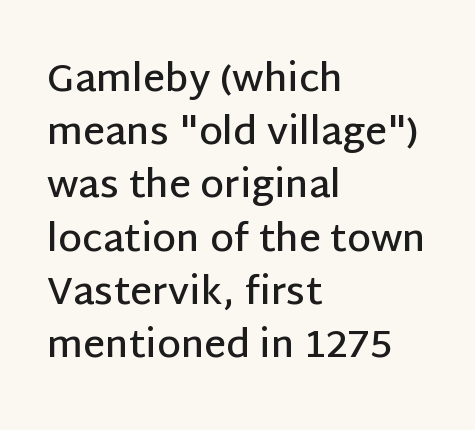
Evenly set lines give the paragraph a standard silhouette. This sample has the flowing, uneven cadence of proportional lettering. Where is the straight margin? On the left. These words are printed semibold, heavier than regular yet not bold. The glyphs in this specimen are sans serif.
